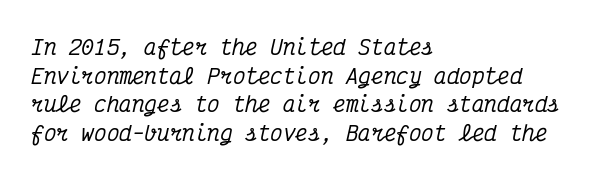
The image shows 21 px text type, italic (leaning right); set left-aligned, normal line spacing (1.36x), normal letter spacing, not underlined.
